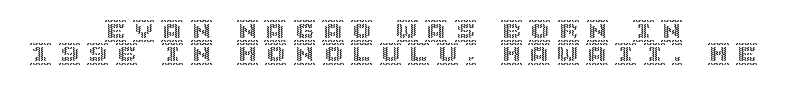
{"italic": "no", "underline": "no", "align": "center", "line_spacing": "tight", "line_spacing_ratio": 1.06, "letter_spacing": "wide", "letter_spacing_em": 0.3, "glyph_px": 22}
